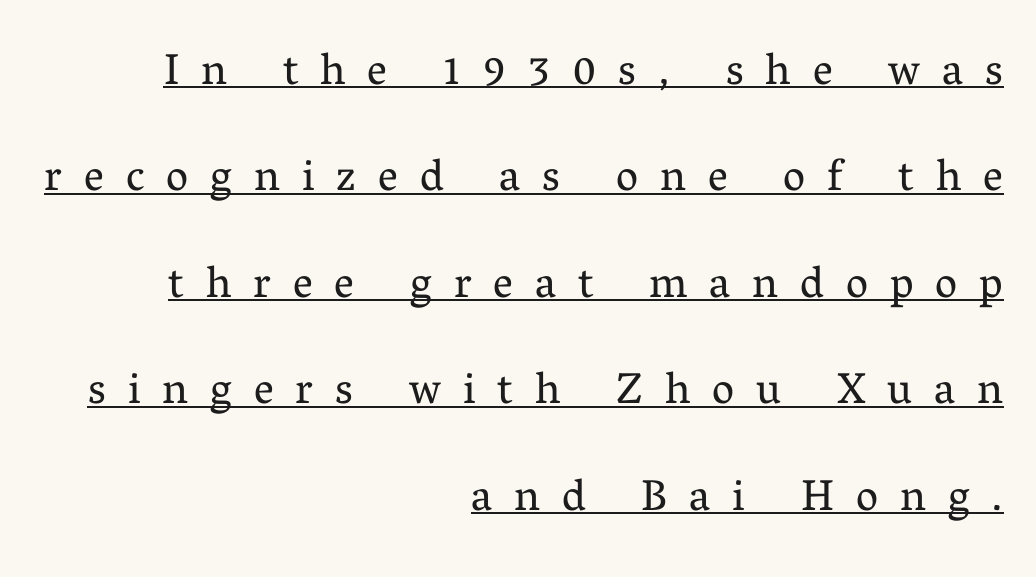
{"serif": "yes", "italic": "no", "bold": "no", "weight": "regular", "width": "normal", "stroke_contrast": "medium", "x_height": "medium", "monospaced": "no", "underline": "yes", "align": "right", "line_spacing": "loose", "line_spacing_ratio": 2.42, "letter_spacing": "wide", "letter_spacing_em": 0.5, "glyph_px": 44}
